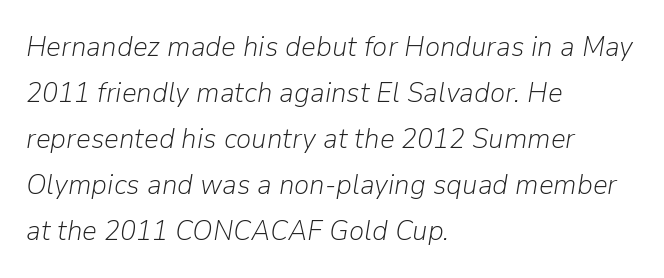
Tracking here is standard; glyphs follow each other at the usual distance. The text carries the slant typical of an italic or oblique font. Plain, unruled lines of type. What's the leading like? Ordinary, nothing unusual. The passage shown is typed in a proportional face where columns would drift. Reading down the block, your eye returns to a fixed left position each line.
